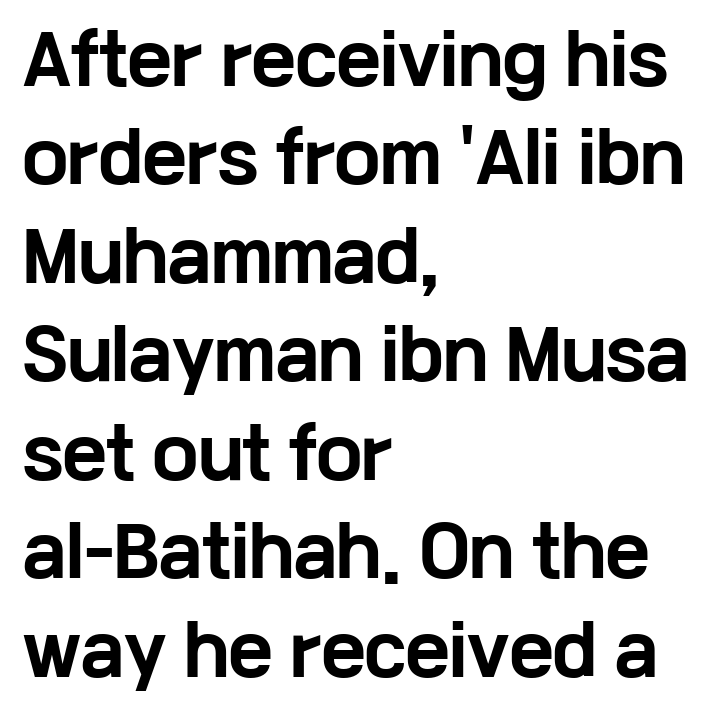
This is sans-serif lettering, the kind often seen on screens and signage. Each line starts at the same left margin while the right side varies. Unmarked baselines from the first word to the last. The rows are spaced the way most documents space them.
